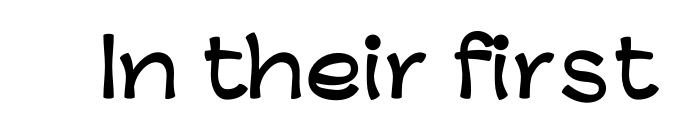
{"serif": "no", "italic": "no", "width": "wide", "stroke_contrast": "low", "x_height": "medium", "monospaced": "no", "underline": "no", "letter_spacing": "normal", "letter_spacing_em": 0.0, "glyph_px": 77}
